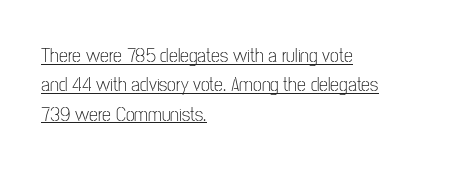
Q: Is the text bold? A: No.
Q: Is the text italic (slanted)? A: No, it is upright.
Q: Is the text underlined? A: Yes.
Q: How is the paragraph aligned? A: Left-aligned.
Q: Is the spacing between letters normal or unusually wide? A: Normal.
Q: Is the spacing between lines tight, normal or loose? A: Normal.
